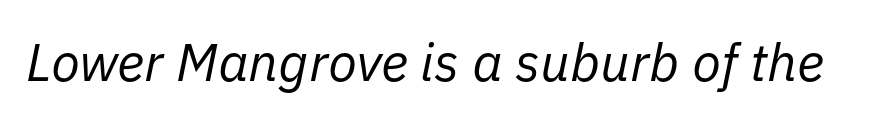
Q: Is the text bold? A: No.
Q: Is the text italic (slanted)? A: Yes, it leans right by about 11 degrees.
Q: Is the text underlined? A: No.
Q: Is the spacing between letters normal or unusually wide? A: Normal.
Q: Width (condensed, normal, or wide)? A: Normal.
Q: Stroke contrast? A: Low.
Q: x-height? A: Medium.
Q: Monospaced? A: No.
